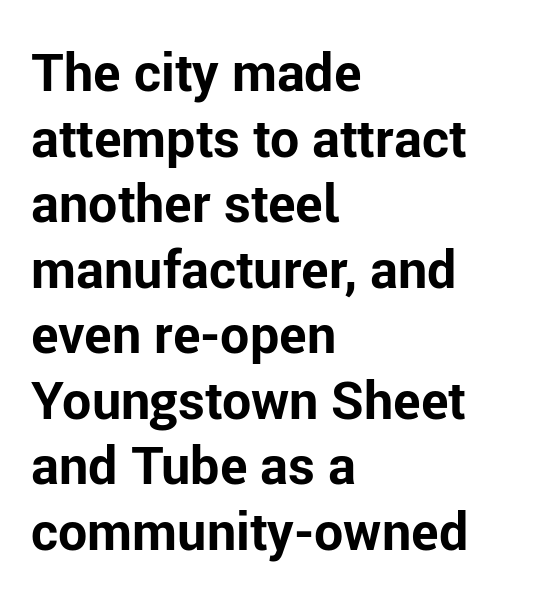
{"serif": "no", "italic": "no", "bold": "yes", "weight": "bold", "width": "normal", "stroke_contrast": "low", "x_height": "medium", "monospaced": "no", "underline": "no", "align": "left", "line_spacing": "normal", "line_spacing_ratio": 1.26, "letter_spacing": "normal", "letter_spacing_em": 0.0, "glyph_px": 52}
